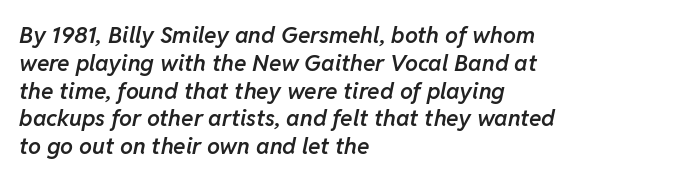
The image shows 23 px text type, italic (leaning right); set left-aligned, line spacing 1.21x, normal letter spacing, not underlined.
